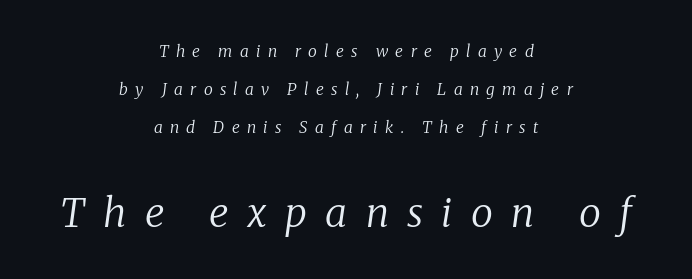
This sample has the flowing, uneven cadence of proportional lettering. If you folded the block vertically in half, each line would mirror itself in length. The letters are spread apart with noticeably loose tracking. If you drew a line through each stem, it would be angled. Students, observe: this is what heavily led, spacious text looks like. The letterforms sit at book weight or below.
